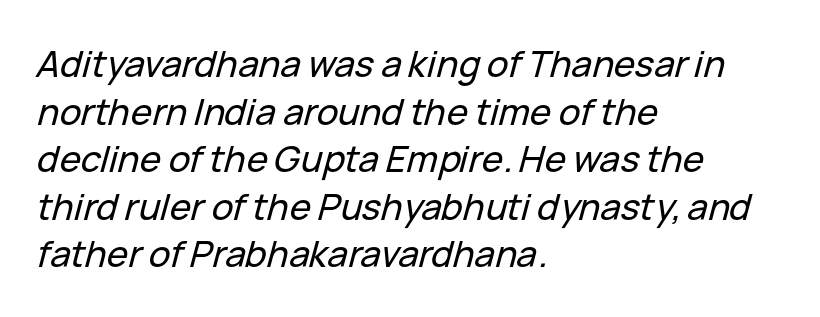
Does the copy run flush right? No — it runs flush left. The space between consecutive lines is moderate. The horizontal fit of the characters is conventional and even. Each row of text sits above clean, open space. Designer's note — italics engaged.
